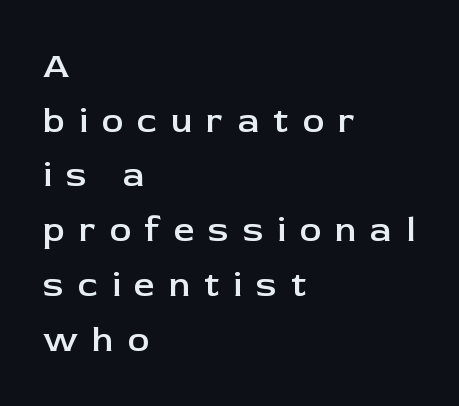
The passage is arranged the way most books set body copy — flush left. In terms of letterspacing, this is a distinctly airy, spread setting. The face used here is proportionally spaced, like ordinary book or web type. The passage shown is not underscored anywhere.
